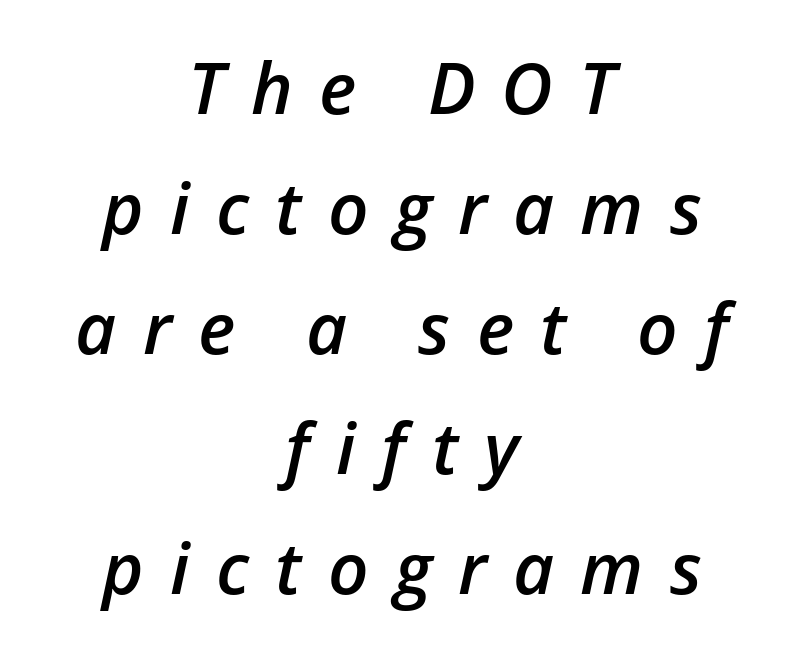
The image shows 71 px semibold type, italic (leaning right); set centered, normal line spacing (1.69x), unusually wide letter spacing (+0.37 em), not underlined; low stroke contrast and a medium x-height.
